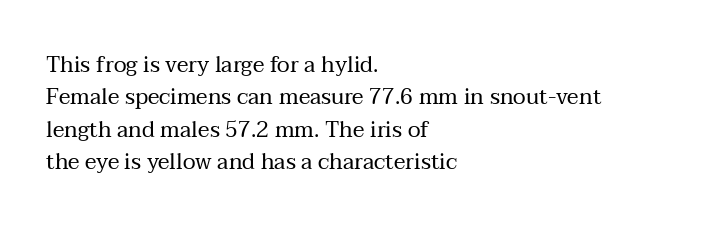
The image shows 22 px text type, upright; set left-aligned, normal line spacing (1.47x), normal letter spacing, not underlined.
